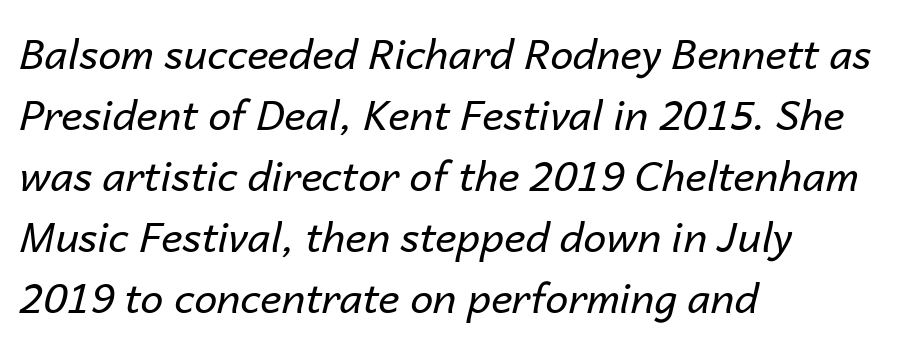
{"italic": "yes", "lean": "right", "slant_degrees": 14, "bold": "no", "weight": "regular", "width": "normal", "stroke_contrast": "low", "x_height": "medium", "monospaced": "no", "underline": "no", "align": "left", "line_spacing": "normal", "line_spacing_ratio": 1.49, "letter_spacing": "normal", "letter_spacing_em": 0.0, "glyph_px": 41}
